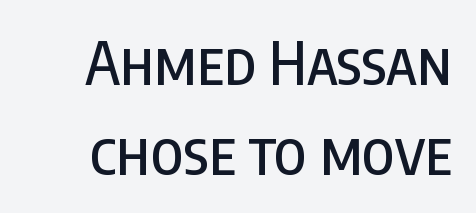
Look at the tracking — it's just the regular setting, nothing added. Interline gaps are of average width in this sample. Is there any slant? The stems are plumb. Each row of text sits above clean, open space.
